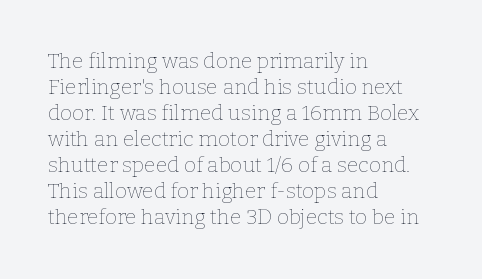
The image shows 21 px text type, upright; set left-aligned, line spacing 1.24x, normal letter spacing, not underlined.
